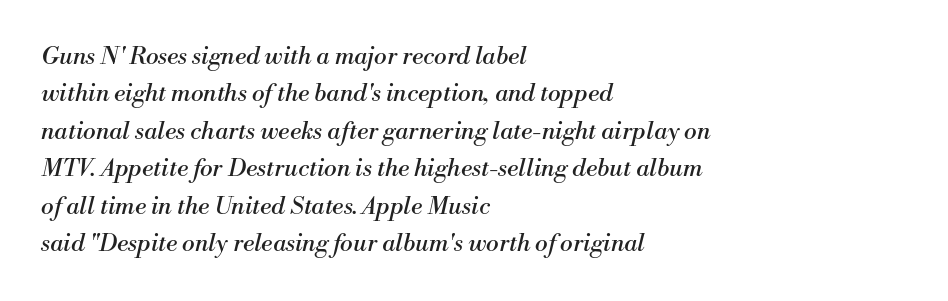
{"italic": "yes", "lean": "right", "slant_degrees": 13, "bold": "no", "underline": "no", "align": "left", "line_spacing": "normal", "line_spacing_ratio": 1.56, "letter_spacing": "normal", "letter_spacing_em": 0.0, "glyph_px": 24}
